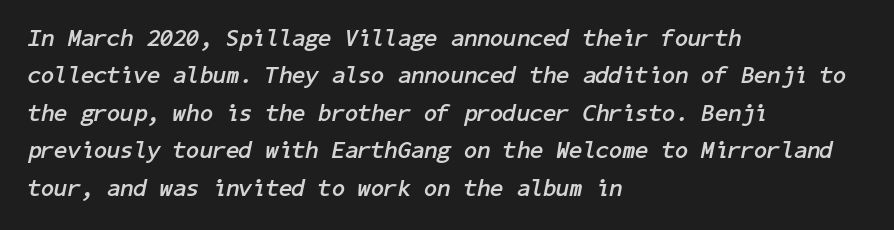
The image shows 24 px bold type, italic (leaning right); set left-aligned, normal line spacing (1.56x), normal letter spacing, not underlined.
